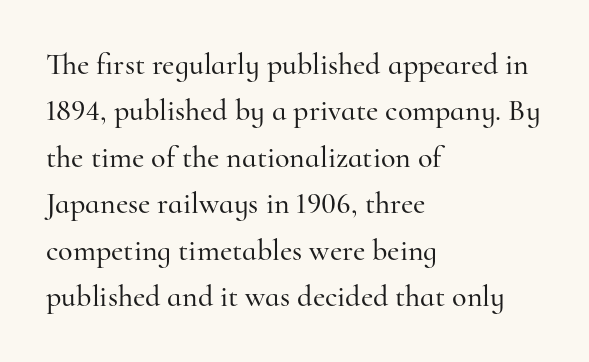
How would I describe the line gaps? Plain and ordinary. This sample has the flowing, uneven cadence of proportional lettering. In terms of letterspacing, this is plain default setting. Descender tails drop into unmarked territory. The characters display serif detailing at their extremities.
